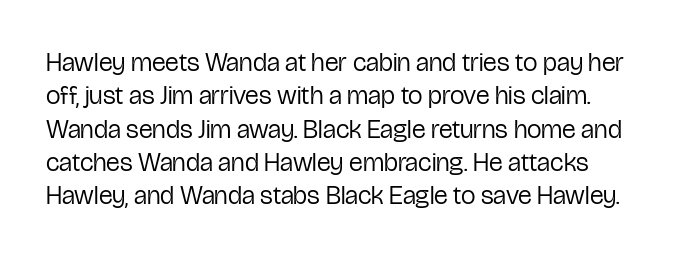
{"italic": "no", "bold": "no", "underline": "no", "align": "left", "line_spacing": "normal", "line_spacing_ratio": 1.28, "letter_spacing": "normal", "letter_spacing_em": 0.0, "glyph_px": 26}
